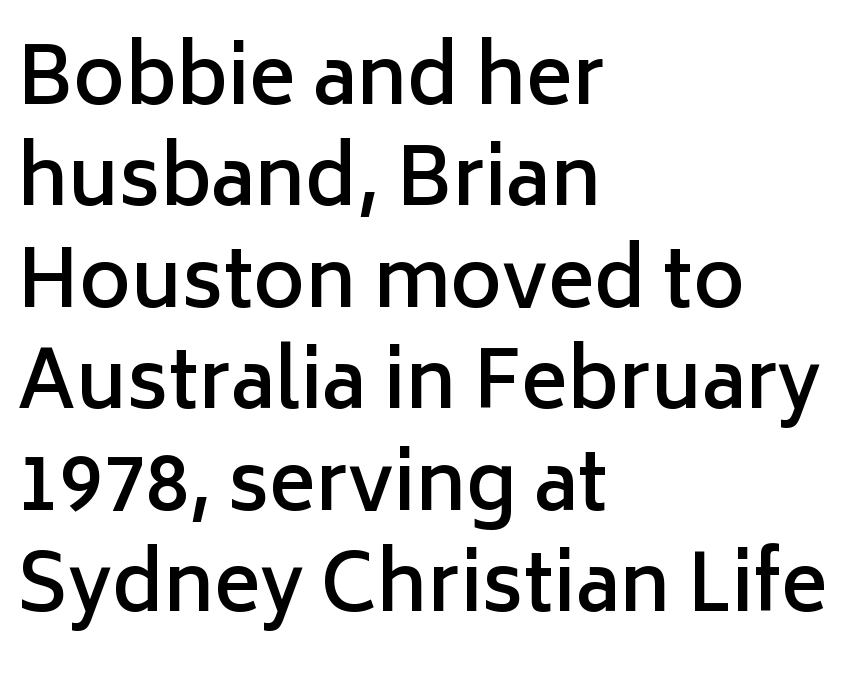
I'd call this a sans setting — the letters go barefoot. Whoever set this chose a conventional vertical rhythm. Anything drawn beneath the words? Only blank space. Does the lettering tilt? It doesn't — this is upright.
